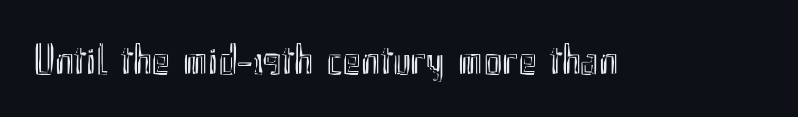
{"italic": "no", "width": "condensed", "x_height": "small", "monospaced": "no", "underline": "no", "letter_spacing": "normal", "letter_spacing_em": 0.0, "glyph_px": 44}
